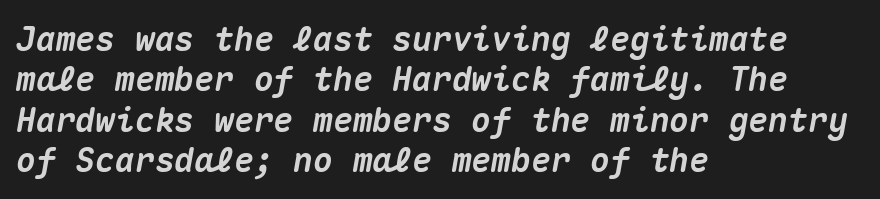
Q: Is the text bold? A: Yes.
Q: Is the text italic (slanted)? A: Yes, it leans right by about 10 degrees.
Q: Is the text underlined? A: No.
Q: How is the paragraph aligned? A: Left-aligned.
Q: Is the spacing between letters normal or unusually wide? A: Normal.
Q: Width (condensed, normal, or wide)? A: Normal.
Q: Stroke contrast? A: Medium.
Q: x-height? A: Medium.
Q: Monospaced? A: Yes.
